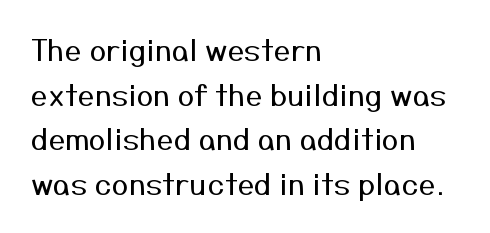
Font category for this specimen: sans-serif. These lines are set flush left with a ragged right edge. Vertical spacing — default. In terms of posture, this sample is upright. Note the varied advance widths — an 'i' is clearly narrower than an 'm'.
